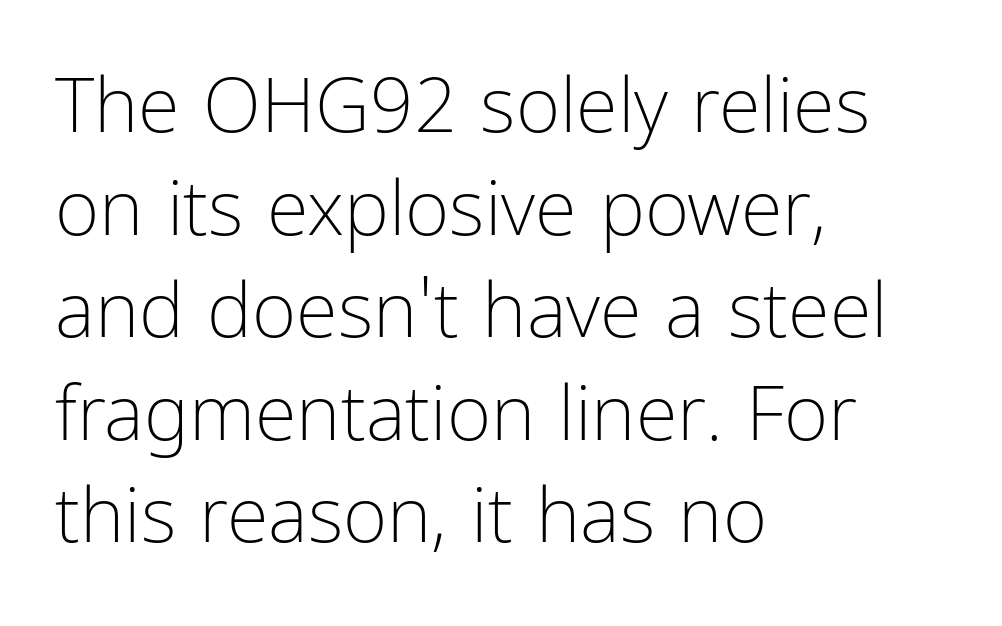
Q: Is the text bold? A: No.
Q: Is the text italic (slanted)? A: No, it is upright.
Q: Is the typeface a serif or a sans-serif typeface? A: Sans-serif.
Q: Is the text underlined? A: No.
Q: How is the paragraph aligned? A: Left-aligned.
Q: Is the spacing between letters normal or unusually wide? A: Normal.
Q: Is the spacing between lines tight, normal or loose? A: Normal.
Q: Width (condensed, normal, or wide)? A: Condensed.
Q: Stroke contrast? A: Low.
Q: x-height? A: Medium.
Q: Monospaced? A: No.
